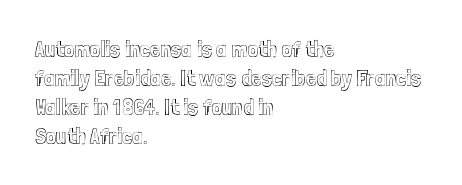
The image shows 23 px text type, upright; set left-aligned, normal line spacing (1.26x), normal letter spacing, not underlined.
